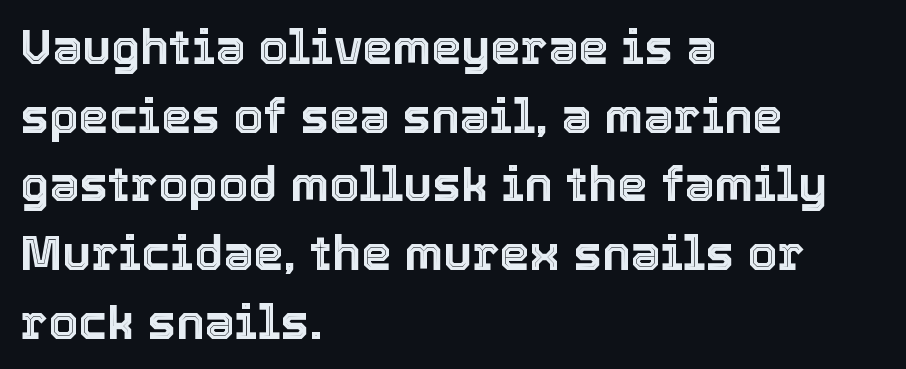
The image shows 48 px text type, upright; set left-aligned, normal line spacing (1.43x), normal letter spacing, not underlined; a medium x-height.
